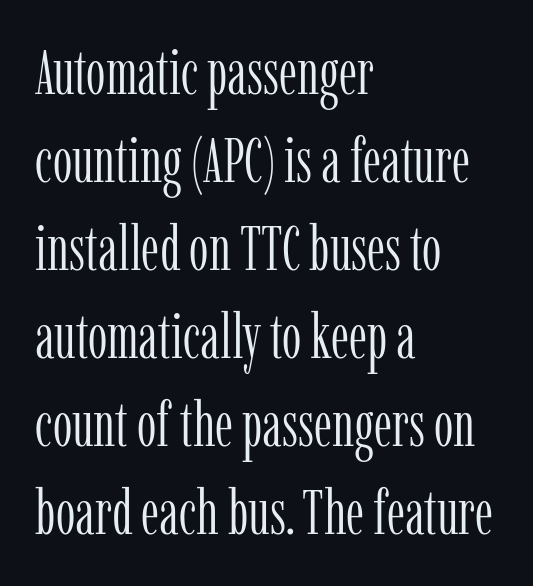
The compositor pushed each line to the left boundary. This is the regular roman posture of the typeface. The face used here is rendered with its standard letterfit. Each new line begins a customary step beneath the previous one.
